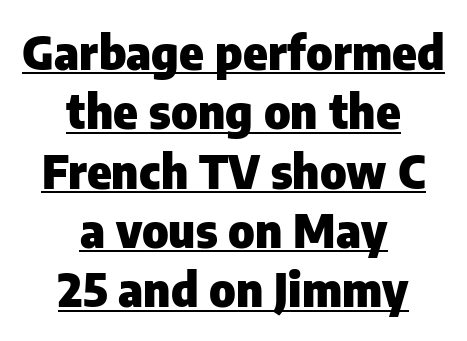
{"serif": "no", "italic": "no", "bold": "yes", "weight": "heavy", "width": "normal", "stroke_contrast": "low", "x_height": "medium", "monospaced": "no", "underline": "yes", "align": "center", "line_spacing": "normal", "line_spacing_ratio": 1.29, "letter_spacing": "normal", "letter_spacing_em": 0.0, "glyph_px": 46}
